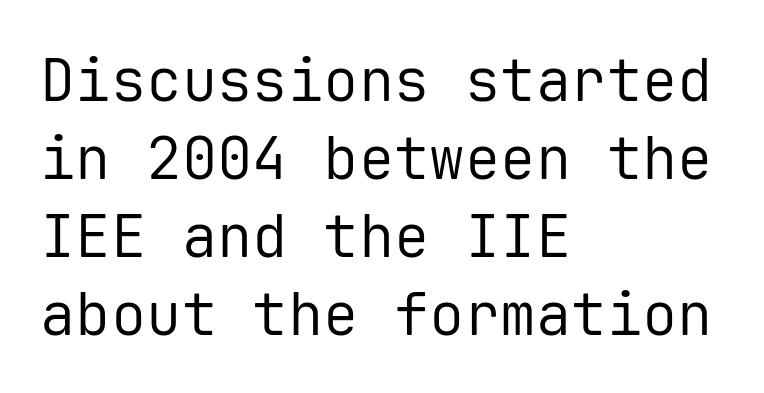
Students, observe: this is what conventionally led text looks like. The characters are drawn with everyday or finer stroke widths. Just letters on the line, the space beneath them empty. Compared with typical body copy, the letter spacing here is the same. Type style note: lacks serifs. Every character here occupies the same horizontal width, giving the sample a typewriter-like rhythm.
